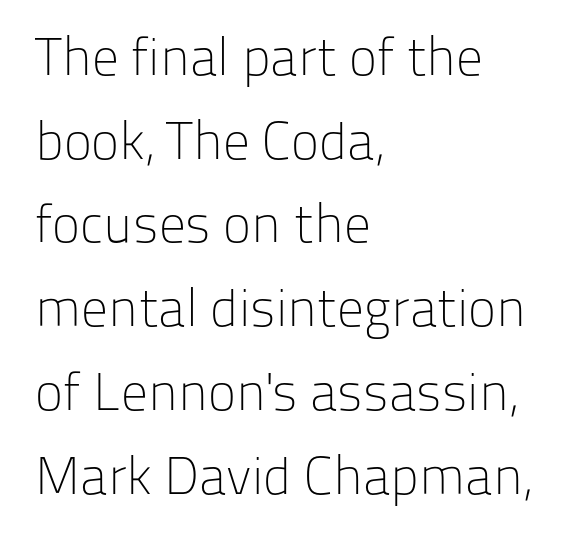
The letterforms sit shoulder to shoulder at normal distance. Each letter keeps its own natural width here, so spacing adapts to shape. The gap between lines stays unmarked. Compared with typical paragraphs, the rows here are spaced about the same. This rendering employs a face without finishing strokes, i.e., a sans-serif.
